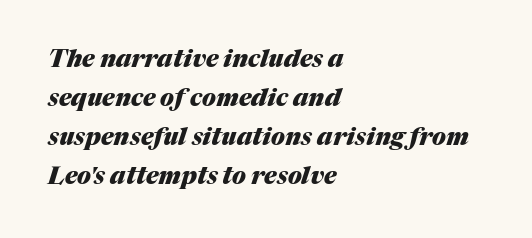
How are the letters spaced? Ordinarily, with no added tracking. Any mark beneath the type? The region is blank. When letters slant like this, we call the style italic. A typesetter would call this leading conventional body-copy spacing.
